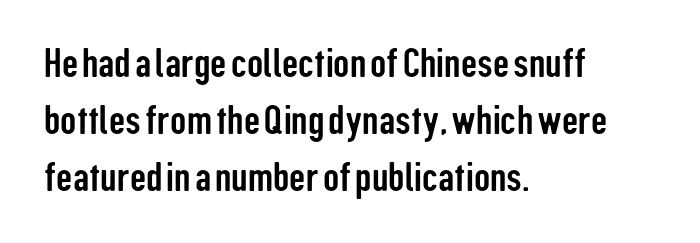
{"serif": "no", "italic": "no", "width": "condensed", "stroke_contrast": "low", "x_height": "medium", "monospaced": "no", "underline": "no", "align": "left", "line_spacing": "normal", "line_spacing_ratio": 1.43, "letter_spacing": "normal", "letter_spacing_em": 0.0, "glyph_px": 40}
